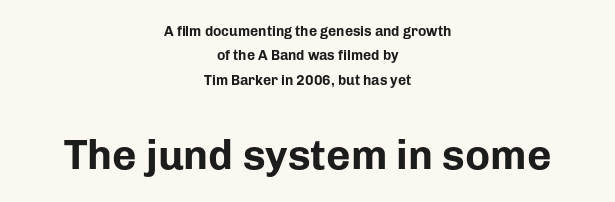
The sample has been set heavy, in full bold. Upright lettering throughout. Here the designer chose a conventional face with non-uniform glyph widths. Classification — sans serif. Nobody touched the tracking dial on this one.
